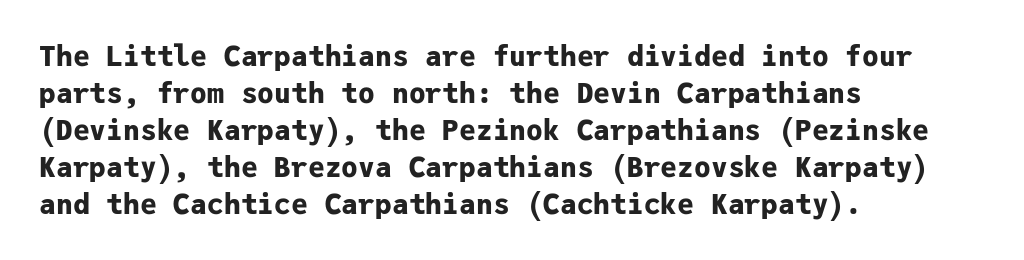
{"serif": "no", "italic": "no", "bold": "yes", "weight": "bold", "width": "normal", "stroke_contrast": "low", "x_height": "medium", "monospaced": "yes", "underline": "no", "align": "left", "line_spacing": "normal", "line_spacing_ratio": 1.32, "letter_spacing": "normal", "letter_spacing_em": 0.0, "glyph_px": 28}
